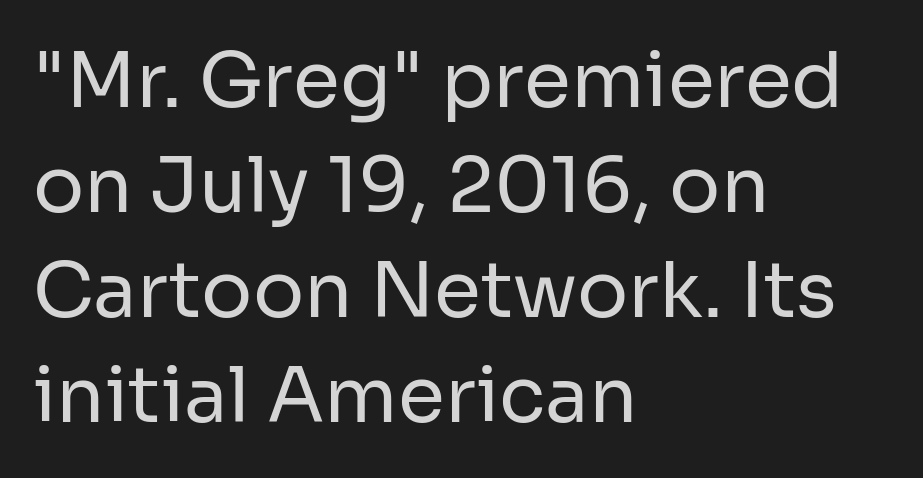
Weight: regular or lighter. This sample uses an upright cut, with every glyph sitting square on the baseline. Compared with typical body copy, the letter spacing here is the same. Rule under the text: the space is simply empty.
